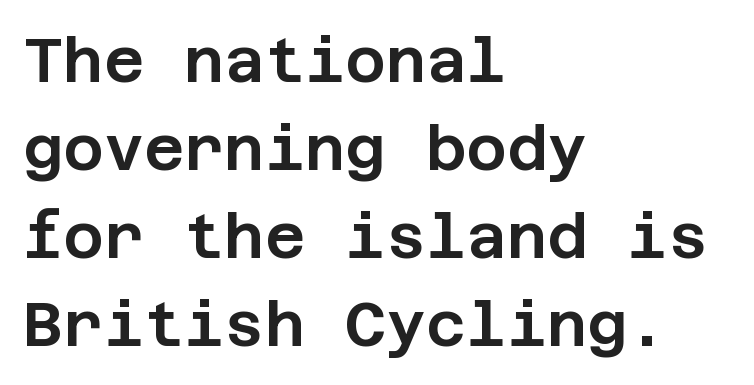
Standard letterfit; no display-style spreading of the glyphs. If you measured baseline to baseline, you'd find a middling distance. The font family rendered here belongs to the sans-serif group. A bare baseline throughout the passage. The font's upright variant was chosen for this text.
